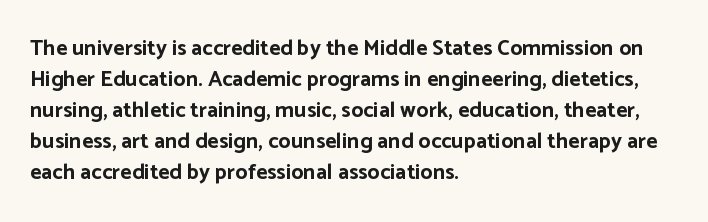
Ordinary non-slanted type is in use. The space between consecutive lines is moderate. The strokes are fattened all the way to bold. No extra tracking has been applied to these lines. Quick note: underline off. The typesetter chose a ragged-right arrangement here.
